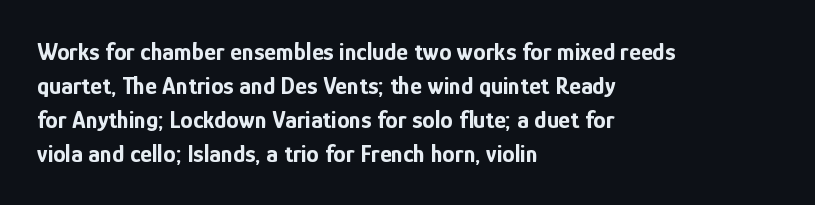
Just letters on the line, the space beneath them empty. No italicization has been applied; the sample stays upright. The rows are spaced the way most documents space them. The glyphs have the mass of a bold cut. Look at the tracking — it's just the regular setting, nothing added. Each line starts at the same left margin while the right side varies.
